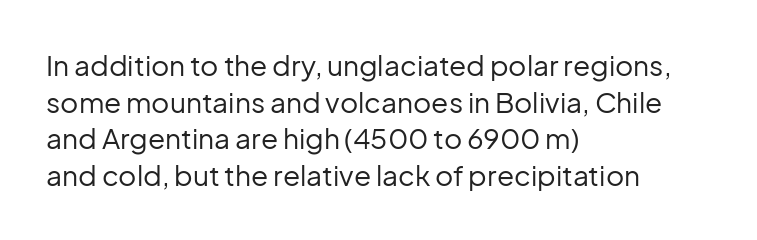
{"serif": "no", "italic": "no", "bold": "no", "weight": "regular", "width": "normal", "stroke_contrast": "low", "x_height": "medium", "monospaced": "no", "underline": "no", "align": "left", "line_spacing": "normal", "line_spacing_ratio": 1.31, "letter_spacing": "normal", "letter_spacing_em": 0.0, "glyph_px": 28}
